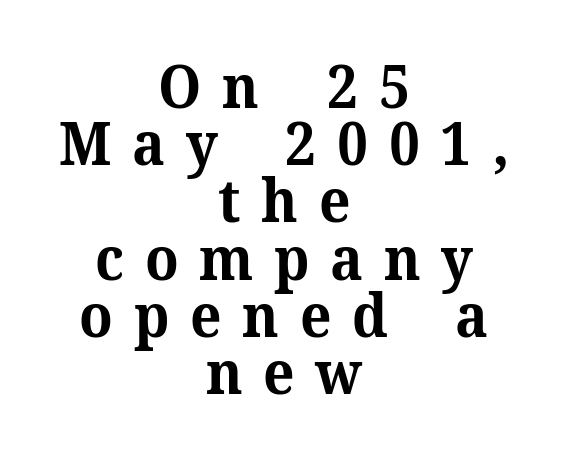
The image shows 59 px bold serif type, upright; set centered, tight line spacing (0.97x), unusually wide letter spacing (+0.35 em), not underlined; medium stroke contrast and a medium x-height.
